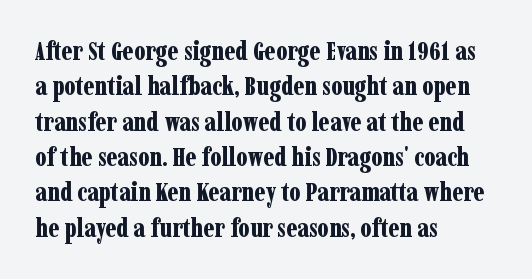
{"italic": "no", "bold": "yes", "underline": "no", "align": "left", "line_spacing": "normal", "line_spacing_ratio": 1.36, "letter_spacing": "normal", "letter_spacing_em": 0.0, "glyph_px": 26}
